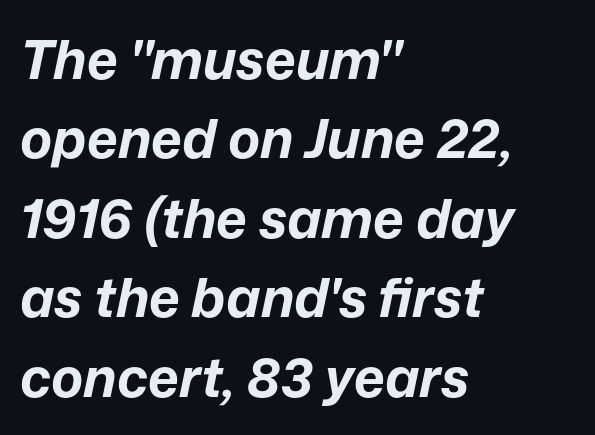
A typesetter would call this proportional, since set widths differ per character. The foot of each line stays bare and open. One-word summary of the alignment: left. Letter spacing: default.
